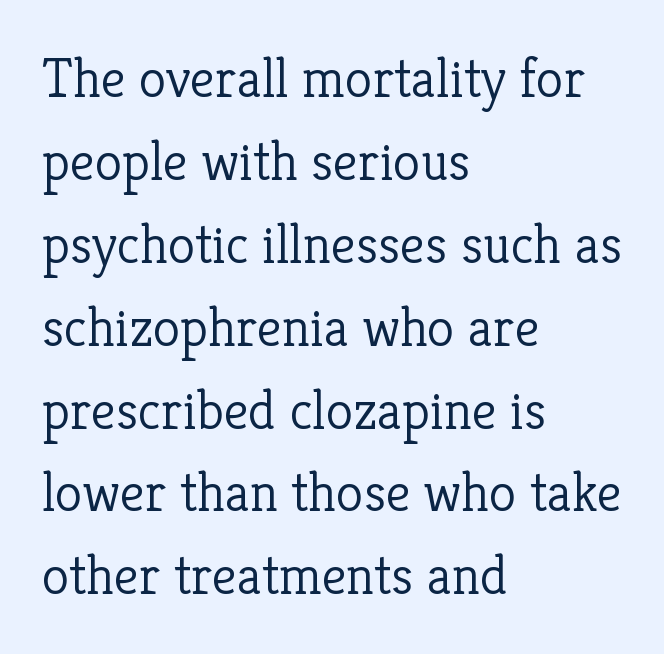
Note the varied advance widths — an 'i' is clearly narrower than an 'm'. These lines are set flush left with a ragged right edge. The weight would be labelled regular, book, light, or lighter still. The typography opts for an upright posture over an oblique one. The leading is moderate, giving the passage an even texture.
